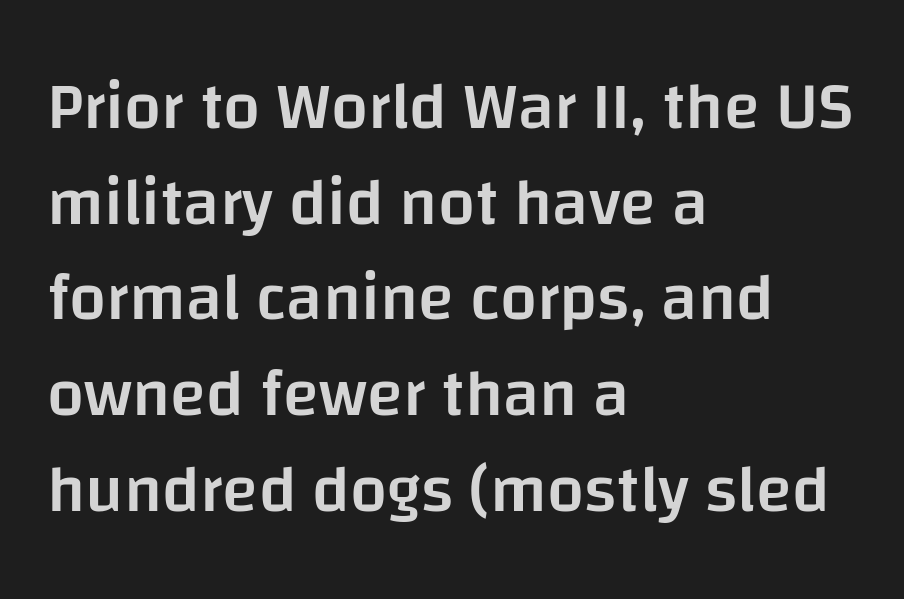
Q: Is the text bold? A: Semi-bold.
Q: Is the text italic (slanted)? A: No, it is upright.
Q: Is the typeface a serif or a sans-serif typeface? A: Sans-serif.
Q: Is the text underlined? A: No.
Q: How is the paragraph aligned? A: Left-aligned.
Q: Is the spacing between letters normal or unusually wide? A: Normal.
Q: Is the spacing between lines tight, normal or loose? A: Normal.
Q: Width (condensed, normal, or wide)? A: Normal.
Q: Stroke contrast? A: Low.
Q: x-height? A: Large.
Q: Monospaced? A: No.
